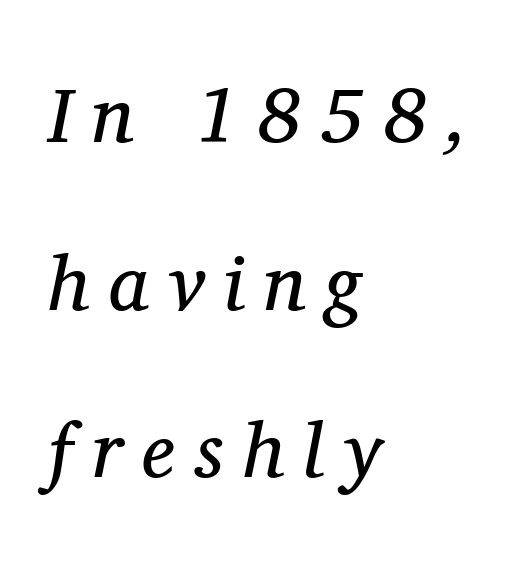
{"serif": "yes", "italic": "yes", "lean": "right", "slant_degrees": 11, "bold": "no", "weight": "regular", "width": "normal", "stroke_contrast": "medium", "x_height": "medium", "monospaced": "no", "underline": "no", "align": "left", "line_spacing": "loose", "line_spacing_ratio": 2.15, "letter_spacing": "wide", "letter_spacing_em": 0.25, "glyph_px": 78}
